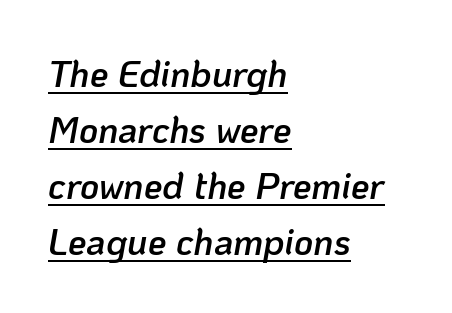
The image shows 37 px semibold type, italic (leaning right); set left-aligned, normal line spacing (1.51x), normal letter spacing, underlined; low stroke contrast and a medium x-height.
